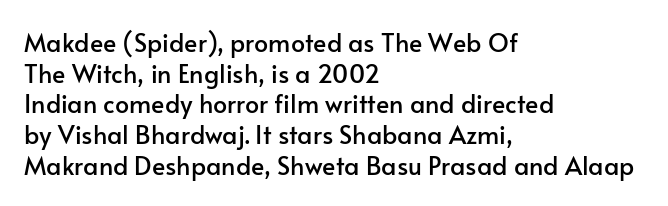
Q: Is the text italic (slanted)? A: No, it is upright.
Q: Is the text underlined? A: No.
Q: How is the paragraph aligned? A: Left-aligned.
Q: Is the spacing between letters normal or unusually wide? A: Normal.
